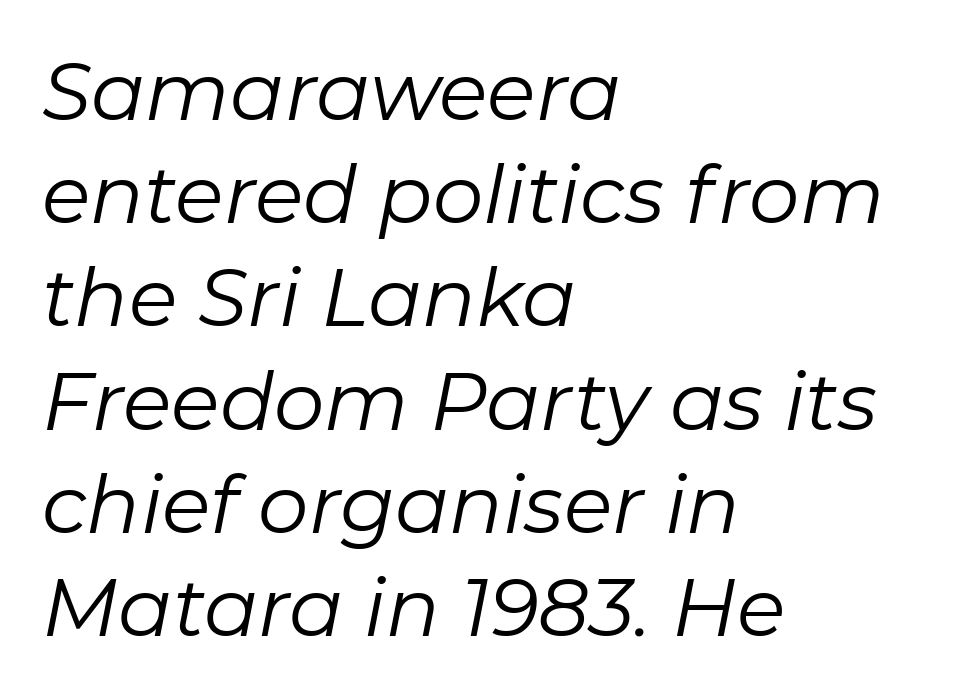
{"italic": "yes", "lean": "right", "slant_degrees": 11, "bold": "no", "weight": "regular", "width": "normal", "stroke_contrast": "low", "x_height": "medium", "monospaced": "no", "underline": "no", "align": "left", "line_spacing": "normal", "line_spacing_ratio": 1.29, "letter_spacing": "normal", "letter_spacing_em": 0.0, "glyph_px": 80}
